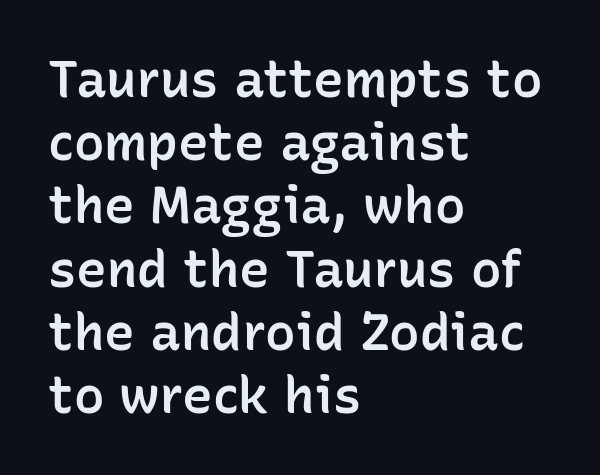
The image shows 51 px semibold sans-serif type, upright; set left-aligned, line spacing 1.24x, normal letter spacing, not underlined; low stroke contrast and a medium x-height.
